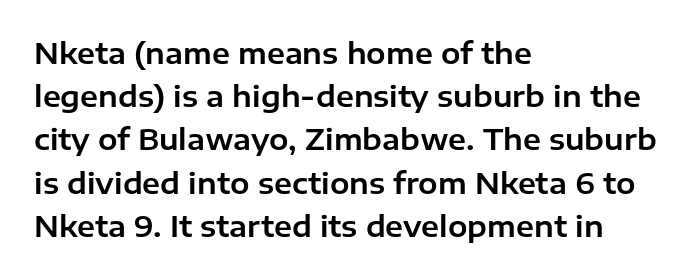
Q: Is the text italic (slanted)? A: No, it is upright.
Q: Is the typeface a serif or a sans-serif typeface? A: Sans-serif.
Q: Is the text underlined? A: No.
Q: How is the paragraph aligned? A: Left-aligned.
Q: Is the spacing between letters normal or unusually wide? A: Normal.
Q: Is the spacing between lines tight, normal or loose? A: Normal.
Q: Width (condensed, normal, or wide)? A: Normal.
Q: Stroke contrast? A: Low.
Q: x-height? A: Medium.
Q: Monospaced? A: No.
